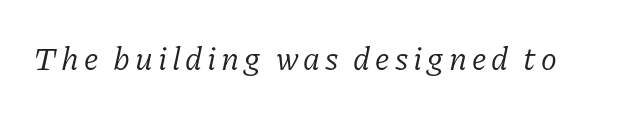
{"serif": "yes", "italic": "yes", "lean": "right", "slant_degrees": 11, "bold": "no", "weight": "light", "width": "normal", "stroke_contrast": "low", "x_height": "medium", "monospaced": "no", "underline": "no", "glyph_px": 33}
